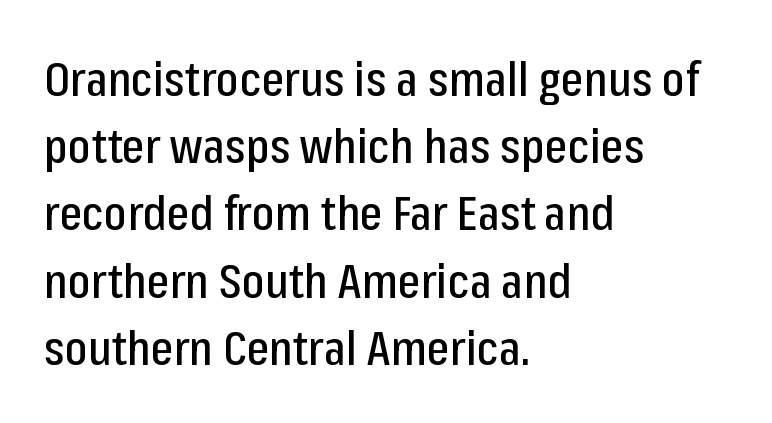
Vertical strokes here are truly vertical. The face used here is proportionally spaced, like ordinary book or web type. Notice how descenders clear the ascenders below comfortably — that's standard leading. Does the copy run flush right? No — it runs flush left. The face used here is rendered with its standard letterfit. Unlike a traditional serif, this face leaves its strokes unadorned.
